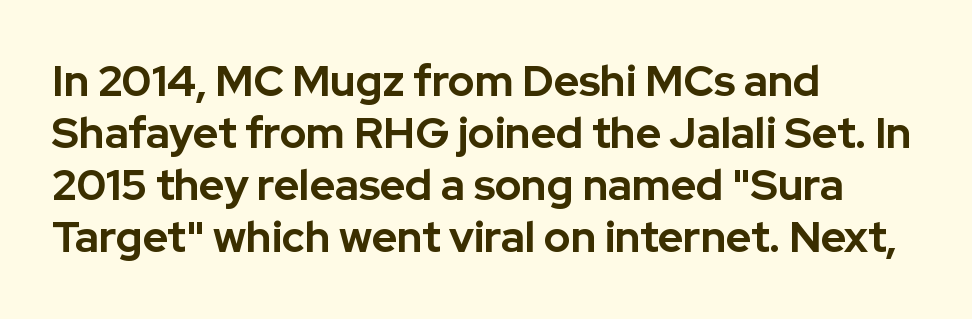
The image shows 43 px bold sans-serif type, upright; set left-aligned, line spacing 1.21x, normal letter spacing, not underlined; low stroke contrast and a medium x-height.
